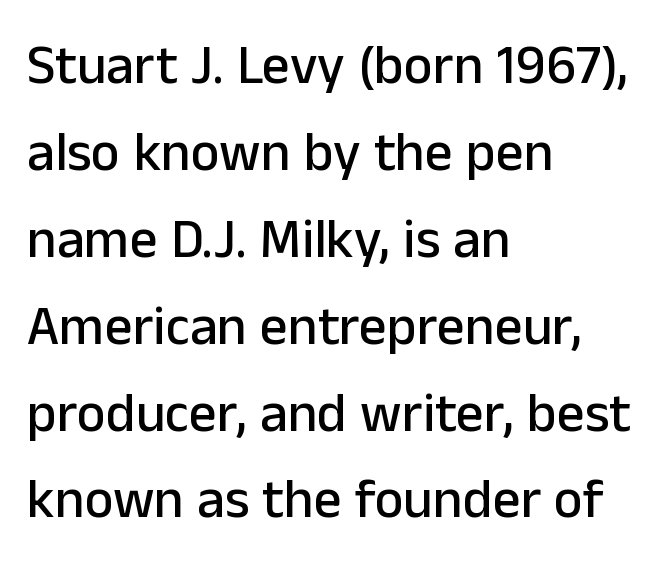
Q: Is the text italic (slanted)? A: No, it is upright.
Q: Is the typeface a serif or a sans-serif typeface? A: Sans-serif.
Q: Is the text underlined? A: No.
Q: How is the paragraph aligned? A: Left-aligned.
Q: Is the spacing between letters normal or unusually wide? A: Normal.
Q: Is the spacing between lines tight, normal or loose? A: Normal.
Q: Width (condensed, normal, or wide)? A: Normal.
Q: Stroke contrast? A: Low.
Q: x-height? A: Medium.
Q: Monospaced? A: No.
